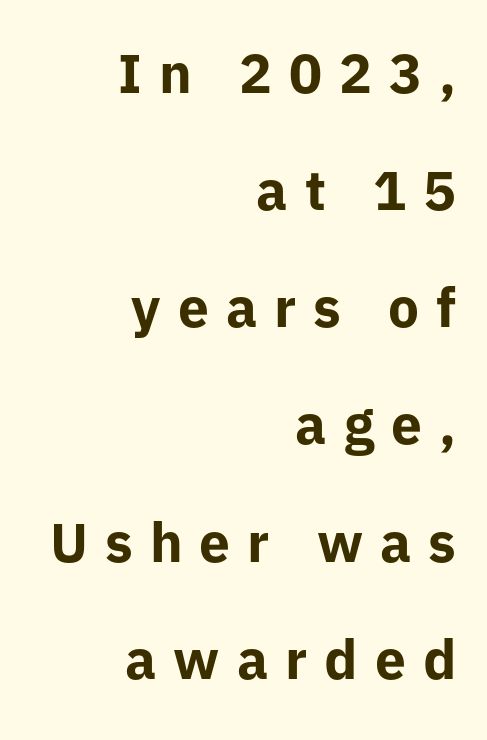
{"serif": "no", "italic": "no", "bold": "yes", "weight": "bold", "width": "normal", "stroke_contrast": "low", "x_height": "medium", "monospaced": "no", "underline": "no", "align": "right", "line_spacing": "loose", "line_spacing_ratio": 2.13, "letter_spacing": "wide", "letter_spacing_em": 0.31, "glyph_px": 55}
